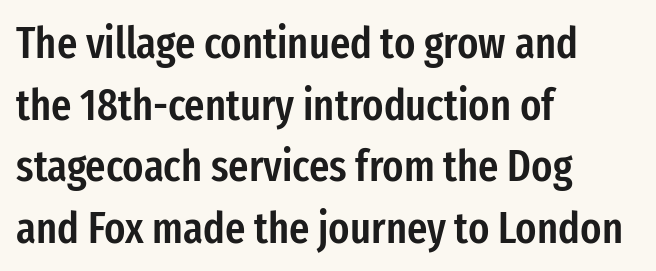
The image shows 44 px semibold, condensed sans-serif type, upright; set left-aligned, normal line spacing (1.4x), normal letter spacing, not underlined; low stroke contrast and a medium x-height.
